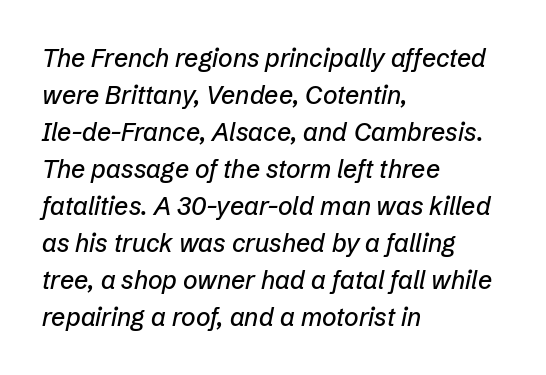
Q: Is the text italic (slanted)? A: Yes, it leans right by about 12 degrees.
Q: Is the text underlined? A: No.
Q: How is the paragraph aligned? A: Left-aligned.
Q: Is the spacing between letters normal or unusually wide? A: Normal.
Q: Is the spacing between lines tight, normal or loose? A: Normal.
